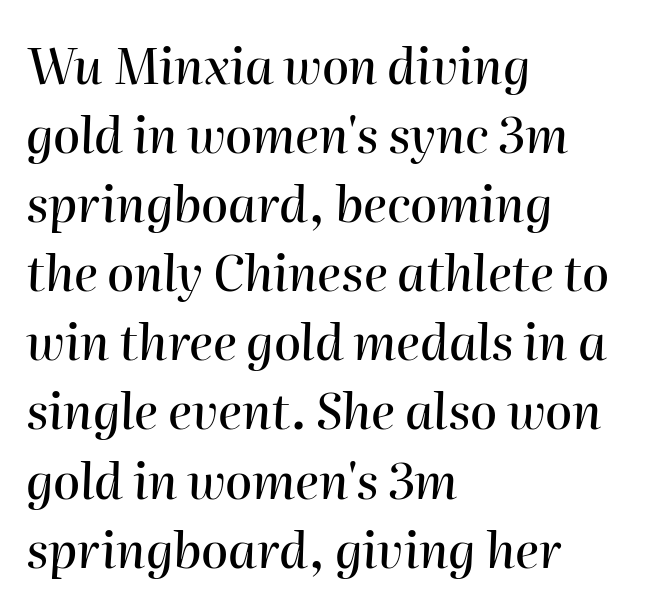
Q: Is the text italic (slanted)? A: Yes, it leans right by about 2 degrees.
Q: Is the text underlined? A: No.
Q: How is the paragraph aligned? A: Left-aligned.
Q: Is the spacing between letters normal or unusually wide? A: Normal.
Q: Is the spacing between lines tight, normal or loose? A: Normal.
Q: Width (condensed, normal, or wide)? A: Normal.
Q: Stroke contrast? A: High.
Q: x-height? A: Medium.
Q: Monospaced? A: No.
